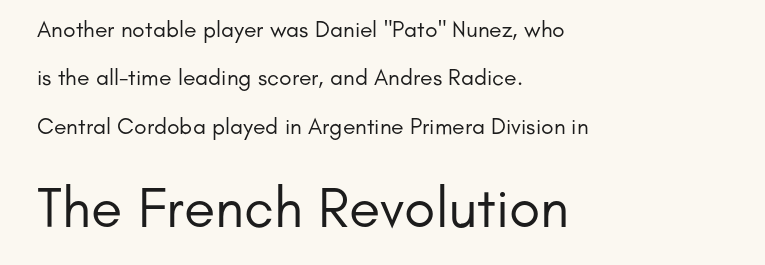
Posture: upright roman. The lower block of text is set noticeably larger than the block above it. The horizontal fit of the characters is conventional and even. The leading is generous, giving the passage an open texture.
